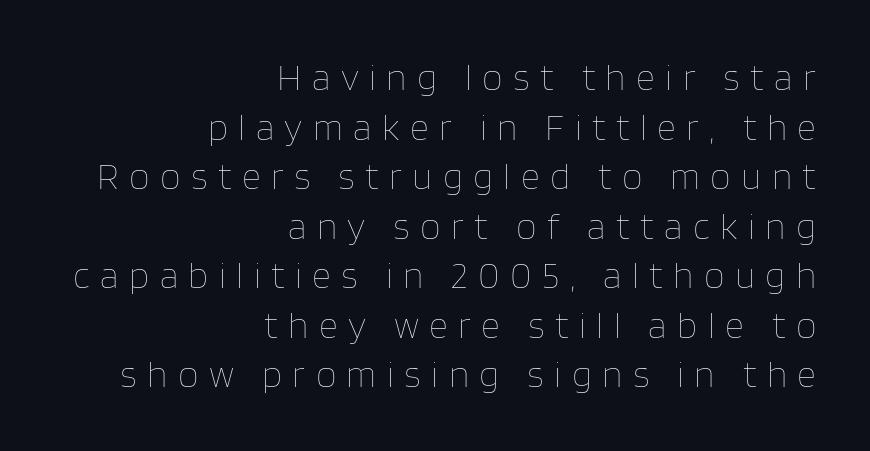
The image shows 37 px thin type, upright; set right-aligned, normal line spacing (1.34x), unusually wide letter spacing (+0.28 em), not underlined; low stroke contrast and a large x-height.
